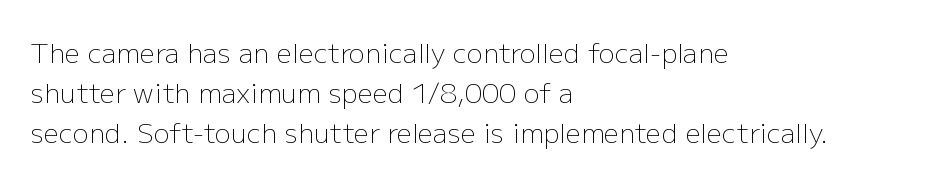
The image shows 27 px text type, upright; set left-aligned, normal line spacing (1.48x), normal letter spacing, not underlined.
